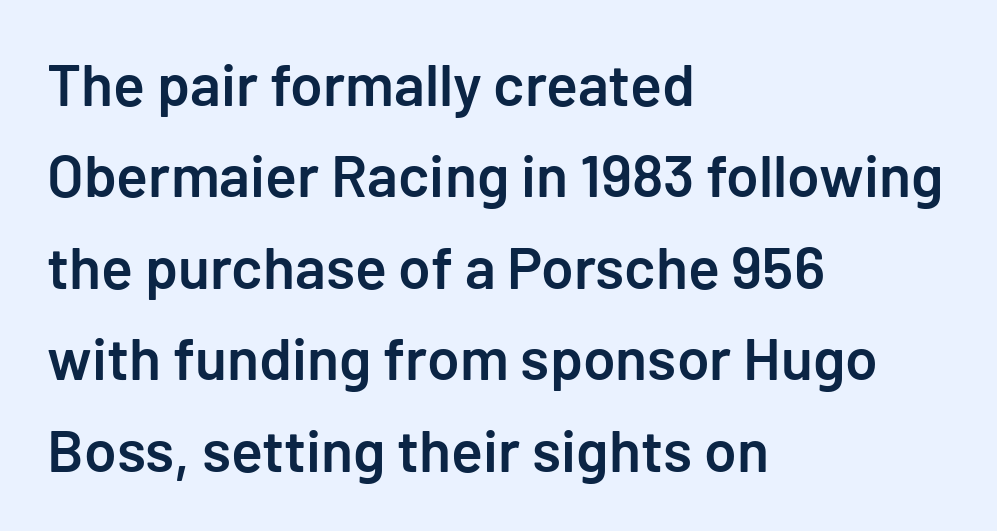
Standard letterfit; no display-style spreading of the glyphs. The letters stand upright; this is a roman face. Type style note: lacks serifs. Its strokes are somewhat broadened, the hallmark of semibold type. How would I describe the line gaps? Plain and ordinary.
